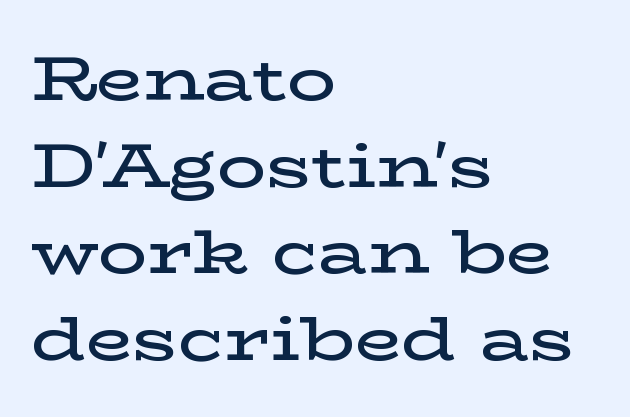
Q: Is the text bold? A: Semi-bold.
Q: Is the text italic (slanted)? A: No, it is upright.
Q: Is the typeface a serif or a sans-serif typeface? A: Serif.
Q: Is the text underlined? A: No.
Q: How is the paragraph aligned? A: Left-aligned.
Q: Is the spacing between letters normal or unusually wide? A: Normal.
Q: Is the spacing between lines tight, normal or loose? A: Normal.
Q: Width (condensed, normal, or wide)? A: Wide.
Q: Stroke contrast? A: Low.
Q: x-height? A: Medium.
Q: Monospaced? A: No.
